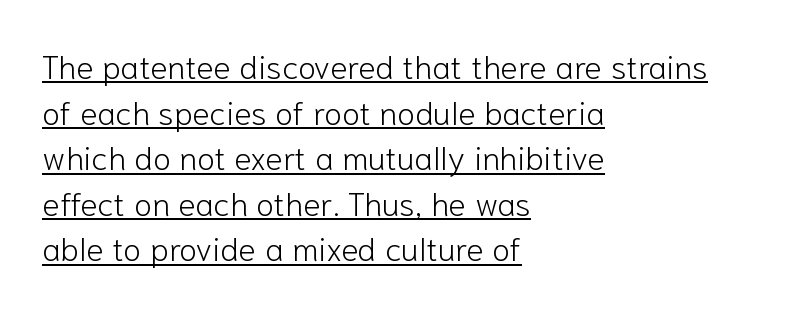
Q: Is the text bold? A: No.
Q: Is the text italic (slanted)? A: No, it is upright.
Q: Is the typeface a serif or a sans-serif typeface? A: Sans-serif.
Q: Is the text underlined? A: Yes.
Q: How is the paragraph aligned? A: Left-aligned.
Q: Is the spacing between letters normal or unusually wide? A: Normal.
Q: Is the spacing between lines tight, normal or loose? A: Normal.
Q: Width (condensed, normal, or wide)? A: Normal.
Q: Stroke contrast? A: Low.
Q: x-height? A: Medium.
Q: Monospaced? A: No.
